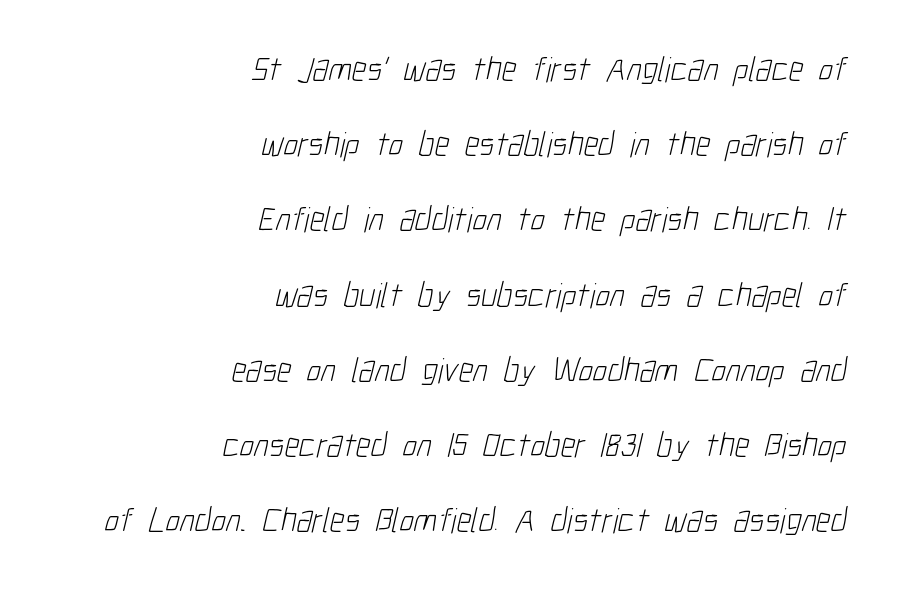
Q: Is the text bold? A: No.
Q: Is the typeface a serif or a sans-serif typeface? A: Sans-serif.
Q: Is the text underlined? A: No.
Q: How is the paragraph aligned? A: Right-aligned.
Q: Is the spacing between letters normal or unusually wide? A: Normal.
Q: Is the spacing between lines tight, normal or loose? A: Loose.
Q: Width (condensed, normal, or wide)? A: Condensed.
Q: Stroke contrast? A: Low.
Q: x-height? A: Medium.
Q: Monospaced? A: No.
